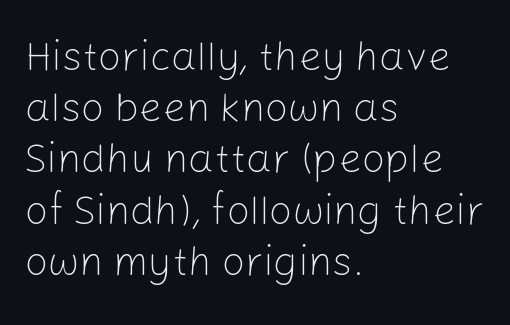
{"serif": "no", "italic": "no", "bold": "no", "weight": "light", "width": "normal", "stroke_contrast": "low", "x_height": "medium", "monospaced": "no", "underline": "no", "align": "left", "line_spacing": "normal", "line_spacing_ratio": 1.25, "letter_spacing": "normal", "letter_spacing_em": 0.0, "glyph_px": 41}
